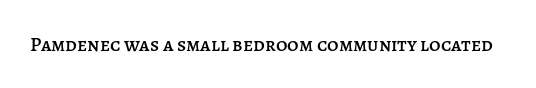
Q: Is the text italic (slanted)? A: No, it is upright.
Q: Is the text underlined? A: No.
Q: Is the spacing between letters normal or unusually wide? A: Normal.
